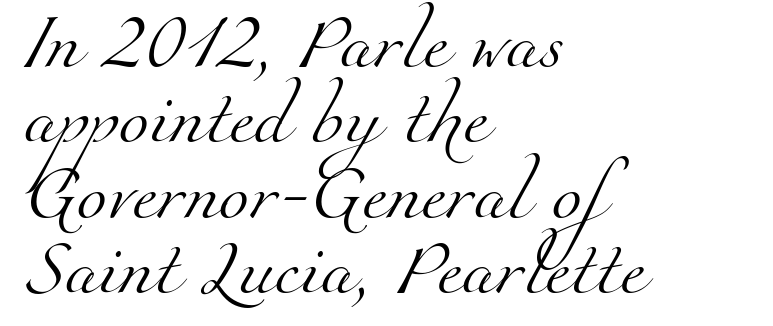
Q: Is the text bold? A: No.
Q: Is the typeface a serif or a sans-serif typeface? A: Serif.
Q: Is the text underlined? A: No.
Q: How is the paragraph aligned? A: Left-aligned.
Q: Is the spacing between letters normal or unusually wide? A: Normal.
Q: Is the spacing between lines tight, normal or loose? A: Normal.
Q: Width (condensed, normal, or wide)? A: Normal.
Q: Stroke contrast? A: Medium.
Q: x-height? A: Small.
Q: Monospaced? A: No.
